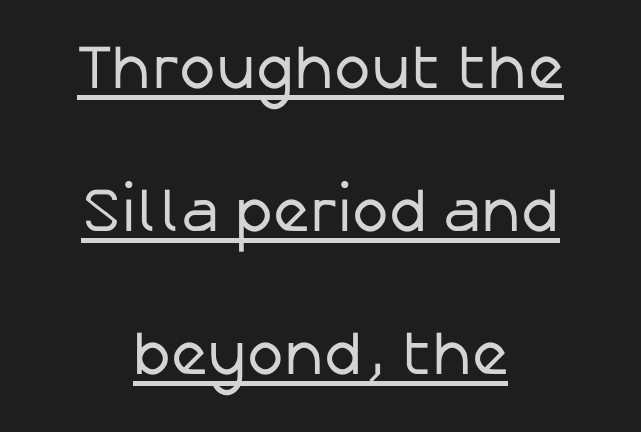
{"serif": "no", "italic": "no", "bold": "no", "weight": "regular", "width": "normal", "stroke_contrast": "low", "x_height": "medium", "monospaced": "no", "underline": "yes", "align": "center", "line_spacing": "loose", "line_spacing_ratio": 2.31, "letter_spacing": "normal", "letter_spacing_em": 0.0, "glyph_px": 62}
